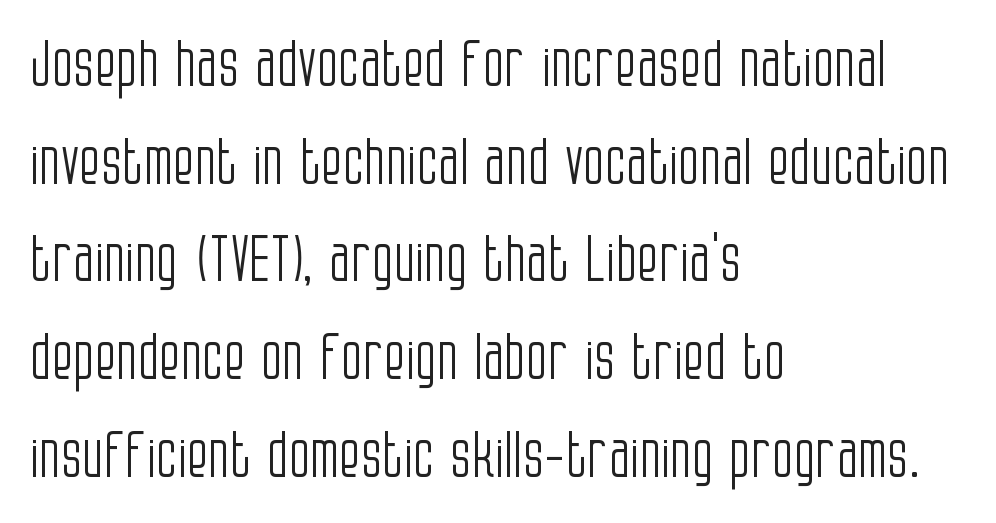
Does the type have serifs? No, each stem ends abruptly. Spacing verdict: proportional, widths tailored to each character. This is roman type, the default non-slanted kind. The cut favours lightness, reaching ordinary text weight at its darkest. Regarding leading, the lines here are spaced in the standard way. A student would call this left alignment; a typographer would say flush left, rag right.
